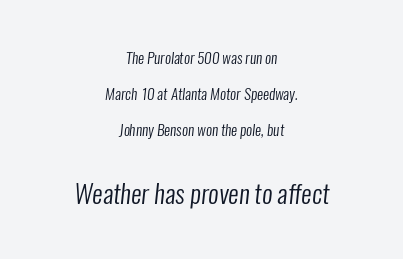
{"bold": "no", "underline": "no", "align": "center", "line_spacing": "loose", "line_spacing_ratio": 2.39, "letter_spacing": "normal", "letter_spacing_em": 0.0, "larger_block": "second", "size_ratio": 1.73, "glyph_px": 26}
